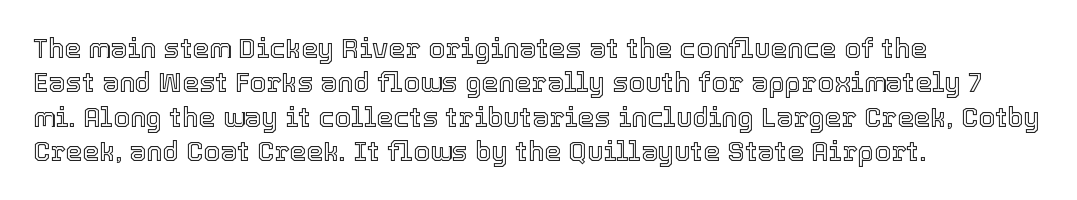
Do the letters lean? They stand straight. Lines of text with bare space underneath. The passage shown stacks its lines at a standard gap. Casual observation: everything's shoved over to the left.
